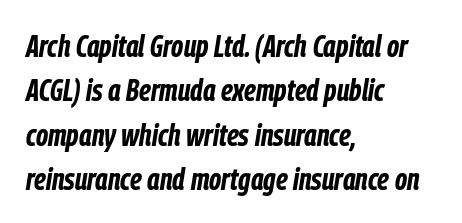
Q: Is the text bold? A: Yes.
Q: Is the text italic (slanted)? A: Yes, it leans right by about 9 degrees.
Q: Is the text underlined? A: No.
Q: How is the paragraph aligned? A: Left-aligned.
Q: Is the spacing between letters normal or unusually wide? A: Normal.
Q: Is the spacing between lines tight, normal or loose? A: Normal.
Q: Width (condensed, normal, or wide)? A: Condensed.
Q: Stroke contrast? A: Low.
Q: x-height? A: Medium.
Q: Monospaced? A: No.
